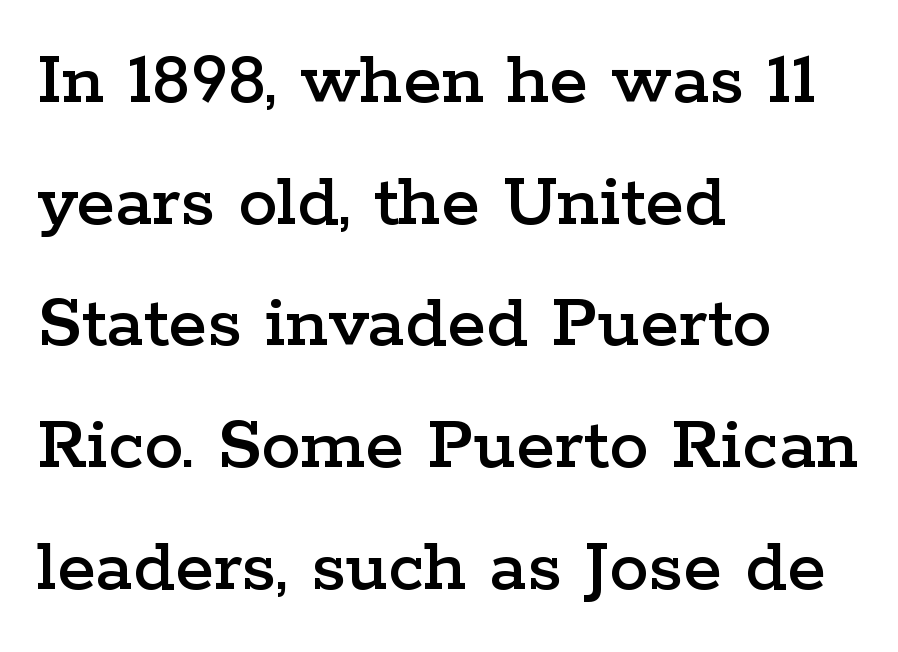
{"serif": "yes", "italic": "no", "width": "wide", "stroke_contrast": "low", "x_height": "medium", "monospaced": "no", "underline": "no", "align": "left", "line_spacing": "normal", "line_spacing_ratio": 1.54, "letter_spacing": "normal", "letter_spacing_em": 0.0, "glyph_px": 79}
